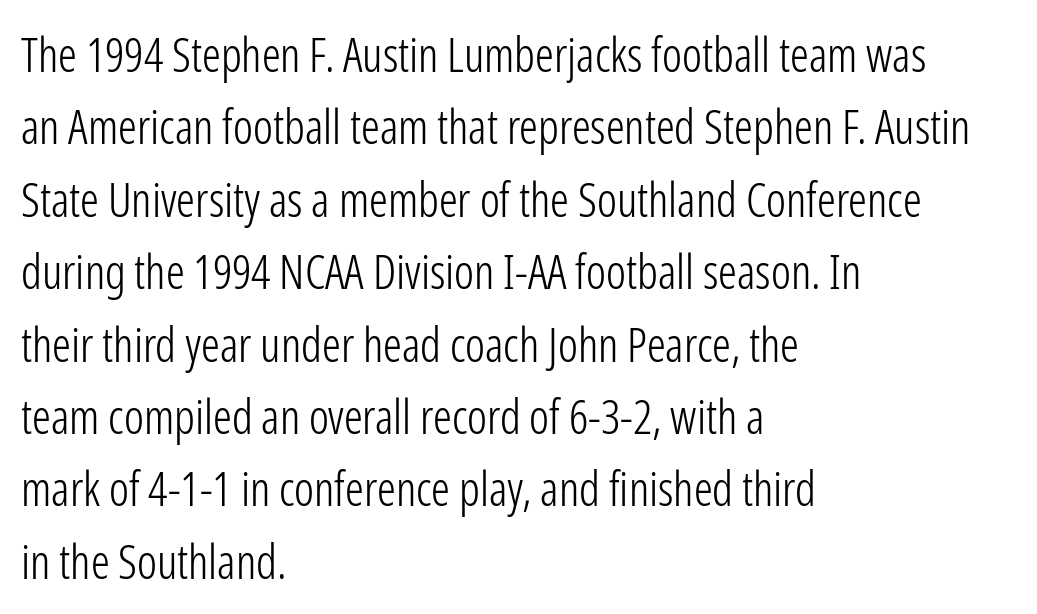
{"serif": "no", "italic": "no", "bold": "no", "weight": "light", "width": "condensed", "stroke_contrast": "low", "x_height": "medium", "monospaced": "no", "underline": "no", "align": "left", "line_spacing": "normal", "line_spacing_ratio": 1.54, "letter_spacing": "normal", "letter_spacing_em": 0.0, "glyph_px": 47}
